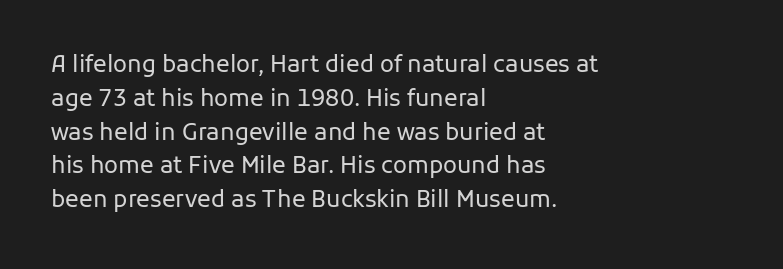
Just letters on the line, the space beneath them empty. Evenly set lines give the paragraph a standard silhouette. Heft: none added — not bold. Notice how the passage keeps a crisp vertical edge on the left only. No extra tracking has been applied to these lines. A roman cut, with each character standing at attention.
